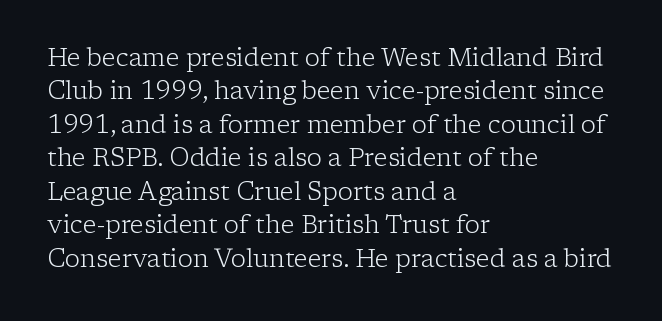
Notice how the stems are strictly vertical — no italics here. Clear beneath every line of the passage. Compared with typical paragraphs, the rows here are spaced about the same. The letters look calm and open, with moderate or lighter stems. Spacing between characters is what you'd get straight out of the box.
